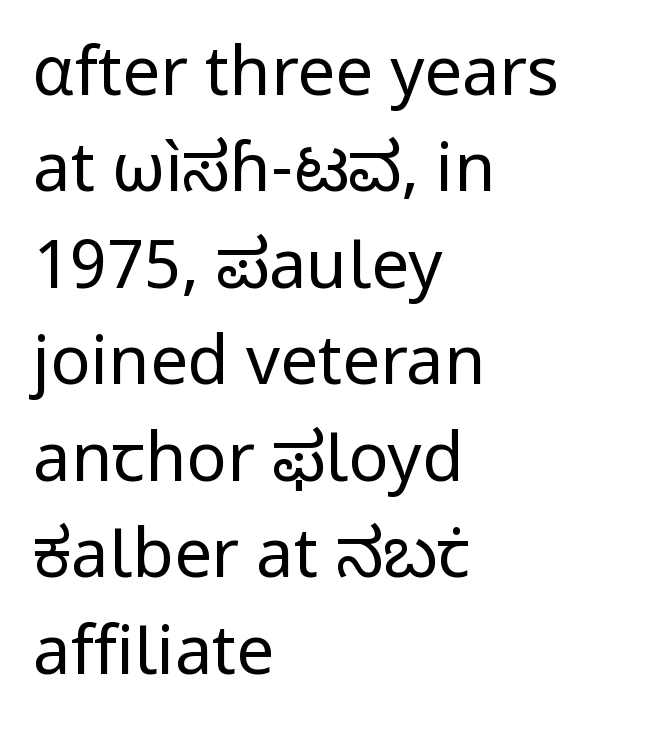
Character widths vary here, with narrow letters taking less room than wide ones. Letter spacing: default. Notice how descenders clear the ascenders below comfortably — that's standard leading. This sample is left-justified, so line endings fall wherever the words run out. The strokes carry an ordinary text weight at most.
